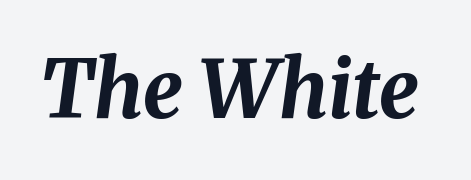
{"italic": "yes", "lean": "right", "slant_degrees": 8, "bold": "yes", "weight": "bold", "width": "normal", "stroke_contrast": "medium", "x_height": "medium", "monospaced": "no", "underline": "no", "letter_spacing": "normal", "letter_spacing_em": 0.0, "glyph_px": 79}
